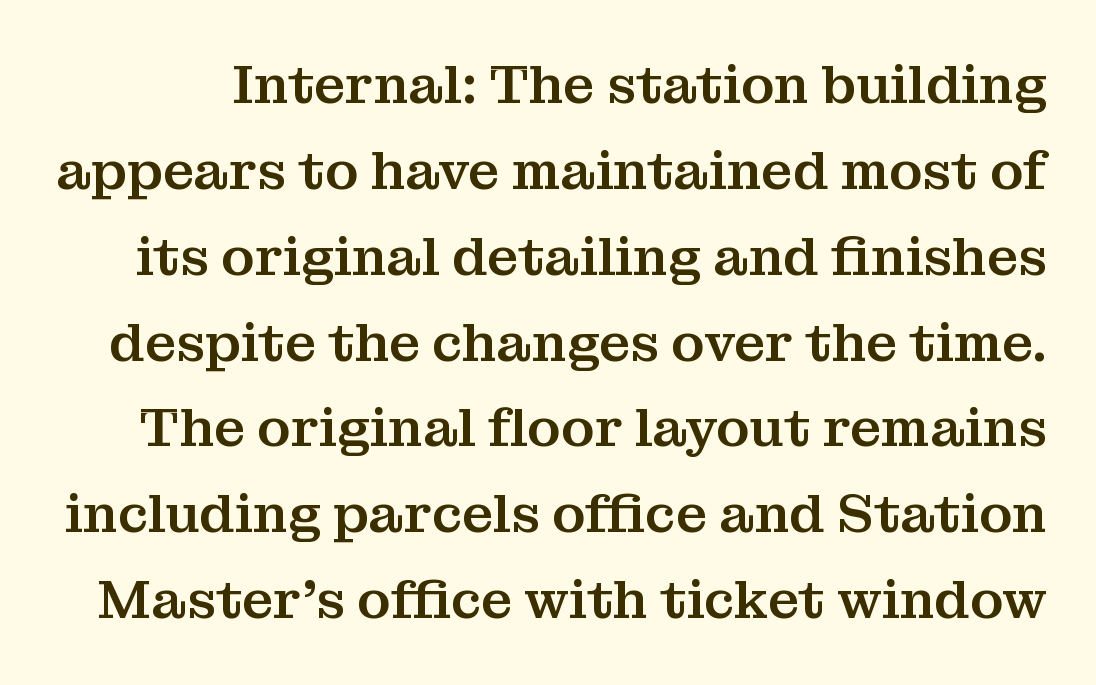
The type is set solid horizontally, with unmodified tracking. Is there much room between lines? A standard amount, neither cramped nor airy. Varying glyph widths throughout — classic text-font behaviour. The axis of the letterforms is exactly vertical. Clear beneath every line of the passage.
